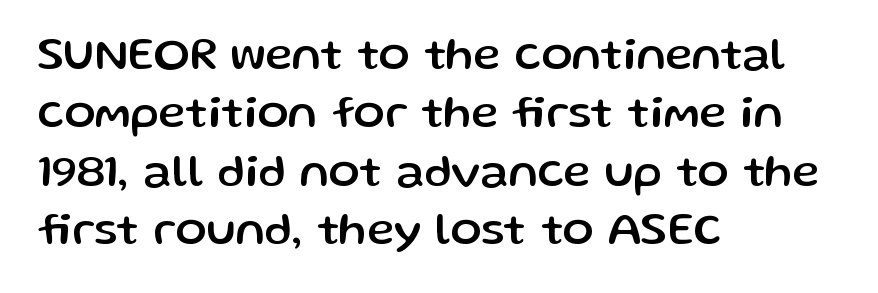
Notice how the stems are strictly vertical — no italics here. Regarding leading, the lines here are spaced in the standard way. Does the type have serifs? No, each stem ends abruptly. Only glyphs here, with clear space below each row. Is the letter spacing exaggerated? No — it looks like the ordinary default. Caption: multi-line text, flush left, ragged right.
